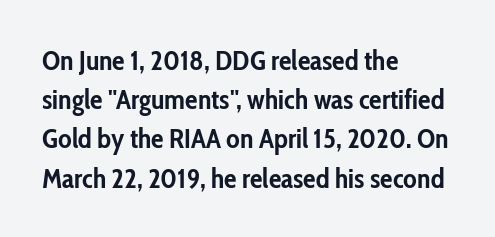
The image shows 28 px semibold, condensed sans-serif type, upright; set left-aligned, normal line spacing (1.4x), normal letter spacing, not underlined; low stroke contrast and a medium x-height.
